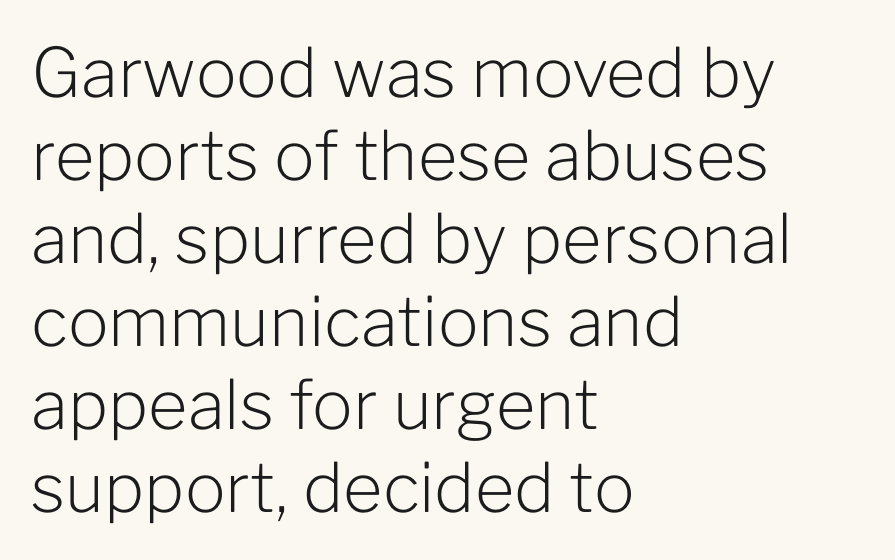
{"serif": "no", "italic": "no", "bold": "no", "weight": "light", "width": "normal", "stroke_contrast": "low", "x_height": "medium", "monospaced": "no", "underline": "no", "align": "left", "line_spacing_ratio": 1.22, "letter_spacing": "normal", "letter_spacing_em": 0.0, "glyph_px": 68}
